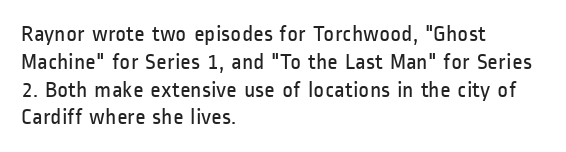
Italic: no, the glyphs are upright roman. Typeset ragged right — the left edge is the straight one. The gaps between neighbouring characters are ordinary and unremarkable. No letter is thick-stroked: the sample isn't bold. Lines of text with bare space underneath.
